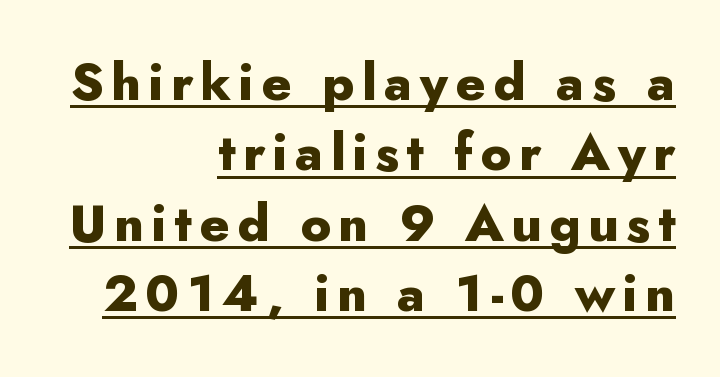
The image shows 51 px heavy sans-serif type, upright; set right-aligned, normal line spacing (1.38x), underlined; low stroke contrast and a small x-height.
